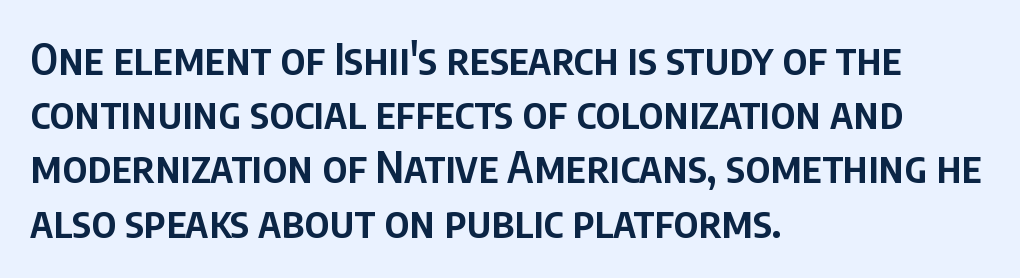
Just letters on the line, the space beneath them empty. In CSS terms this would be text-align: left. Here the designer chose a conventional face with non-uniform glyph widths. The glyphs have the mass of a demibold cut, below bold. You can tell it's not italic because the verticals are truly vertical. In terms of leading, this rendering sits right in the middle.
